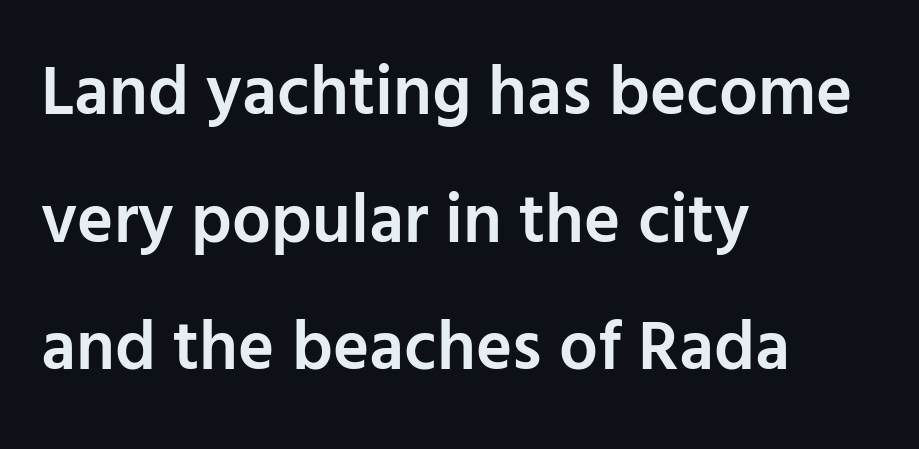
The lines are quadded left. The rendering uses natural spacing where letterforms have individual widths. Does the lettering tilt? It doesn't — this is upright. A semibold gives these letters moderate extra thickness, short of bold.
